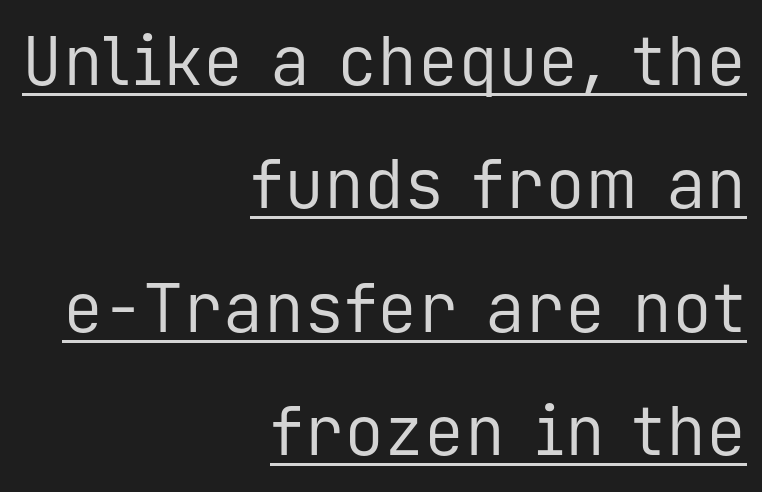
Q: Is the text bold? A: No.
Q: Is the text italic (slanted)? A: No, it is upright.
Q: Is the typeface a serif or a sans-serif typeface? A: Sans-serif.
Q: Is the text underlined? A: Yes.
Q: How is the paragraph aligned? A: Right-aligned.
Q: Is the spacing between letters normal or unusually wide? A: Normal.
Q: Width (condensed, normal, or wide)? A: Normal.
Q: Stroke contrast? A: Low.
Q: x-height? A: Medium.
Q: Monospaced? A: Yes.
